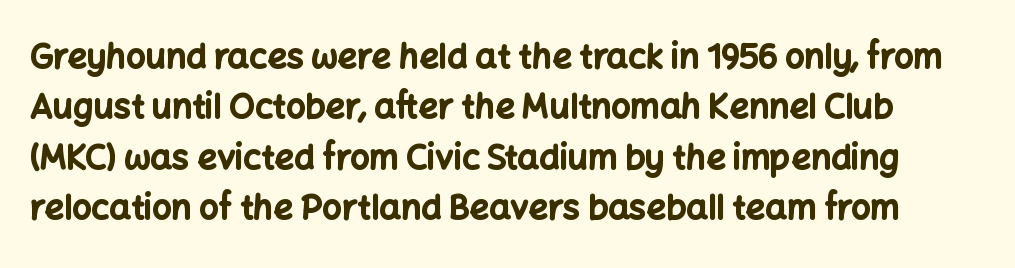
Q: Is the text bold? A: Yes.
Q: Is the text italic (slanted)? A: No, it is upright.
Q: Is the typeface a serif or a sans-serif typeface? A: Sans-serif.
Q: Is the text underlined? A: No.
Q: Is the spacing between letters normal or unusually wide? A: Normal.
Q: Is the spacing between lines tight, normal or loose? A: Normal.
Q: Width (condensed, normal, or wide)? A: Normal.
Q: Stroke contrast? A: Low.
Q: x-height? A: Medium.
Q: Monospaced? A: No.
